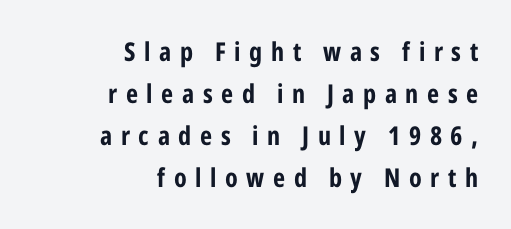
The type sits square on the baseline with zero lean. Look at the tracking — it's clearly loosened, letters drifting apart. The rendering anchors every line to the right-hand side. Reading down the column, the eye jumps a familiar distance to each next line. A full-strength bold gives these letters their thick strokes. The zone under the glyphs is completely vacant.
